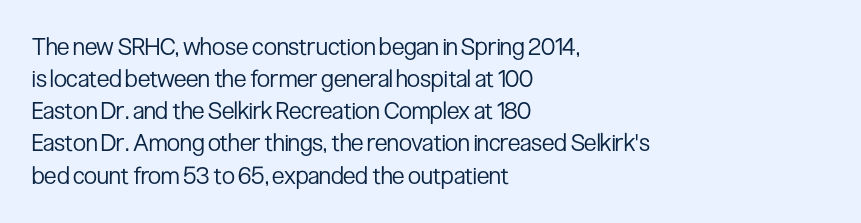
The image shows 24 px text type, upright; set left-aligned, normal line spacing (1.34x), normal letter spacing, not underlined.
